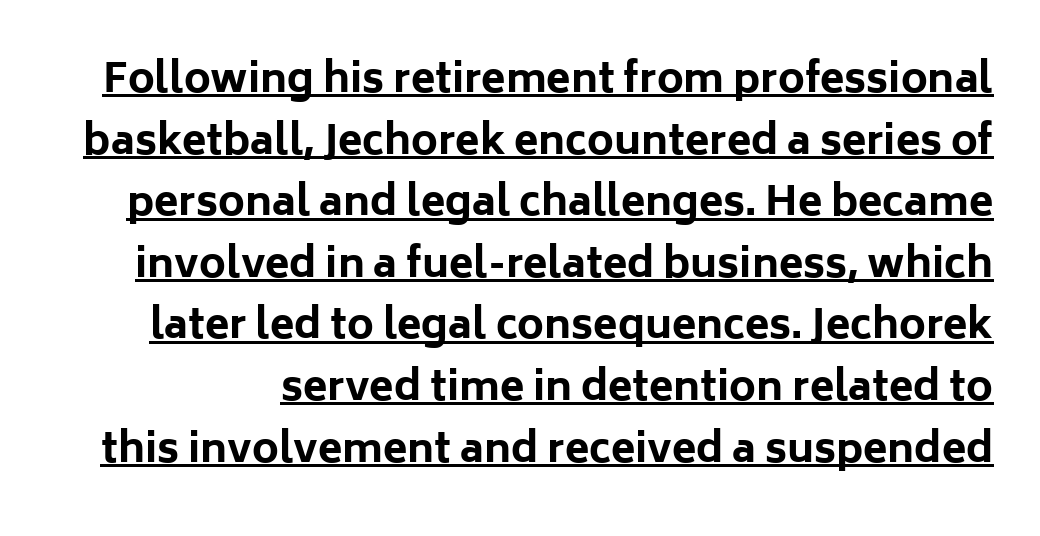
{"serif": "no", "italic": "no", "bold": "yes", "weight": "bold", "width": "normal", "stroke_contrast": "low", "x_height": "medium", "monospaced": "no", "underline": "yes", "line_spacing": "normal", "line_spacing_ratio": 1.54, "letter_spacing": "normal", "letter_spacing_em": 0.0, "glyph_px": 40}
